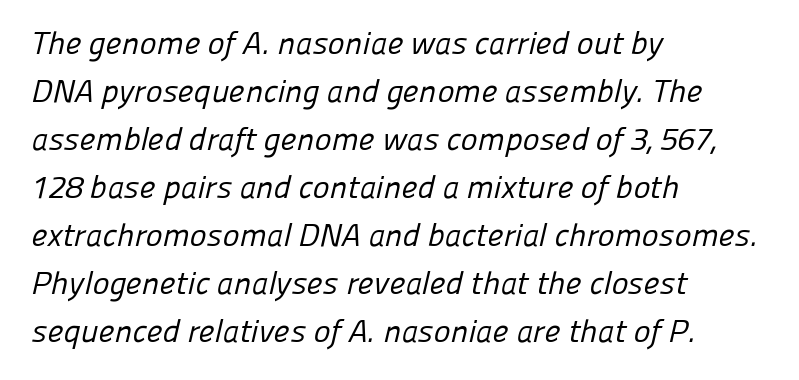
Q: Is the text bold? A: No.
Q: Is the typeface a serif or a sans-serif typeface? A: Sans-serif.
Q: Is the text underlined? A: No.
Q: How is the paragraph aligned? A: Left-aligned.
Q: Is the spacing between letters normal or unusually wide? A: Normal.
Q: Is the spacing between lines tight, normal or loose? A: Normal.
Q: Width (condensed, normal, or wide)? A: Normal.
Q: Stroke contrast? A: Low.
Q: x-height? A: Medium.
Q: Monospaced? A: No.
